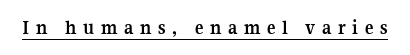
Underline: present. Rendered with straight, roman letterforms. Characters follow at a spacing far wider than the type designer built in. These words are printed bold, with thick strokes throughout.
